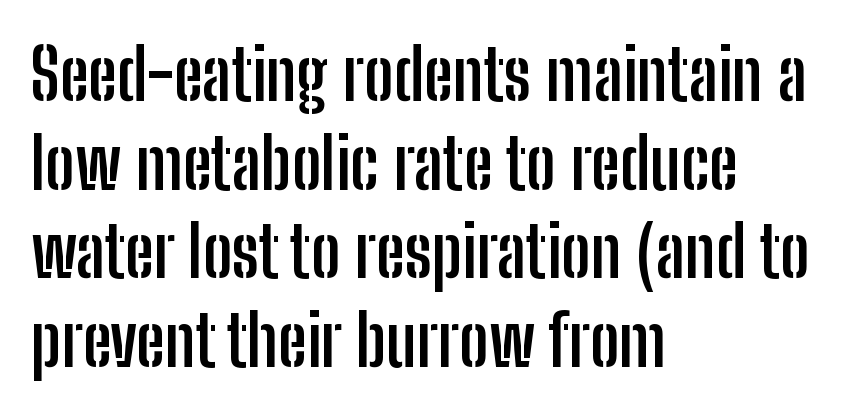
Q: Is the text bold? A: Yes.
Q: Is the text italic (slanted)? A: No, it is upright.
Q: Is the typeface a serif or a sans-serif typeface? A: Sans-serif.
Q: Is the text underlined? A: No.
Q: How is the paragraph aligned? A: Left-aligned.
Q: Is the spacing between letters normal or unusually wide? A: Normal.
Q: Is the spacing between lines tight, normal or loose? A: Normal.
Q: Width (condensed, normal, or wide)? A: Condensed.
Q: Stroke contrast? A: Low.
Q: x-height? A: Medium.
Q: Monospaced? A: No.
